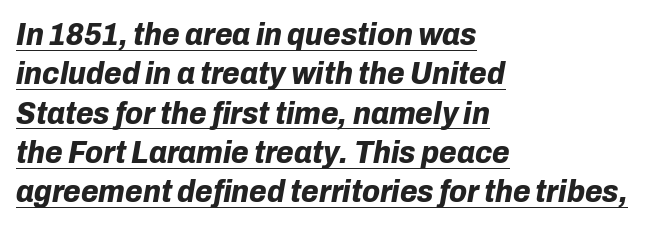
Q: Is the text bold? A: Yes.
Q: Is the text italic (slanted)? A: Yes, it leans right by about 10 degrees.
Q: Is the text underlined? A: Yes.
Q: How is the paragraph aligned? A: Left-aligned.
Q: Is the spacing between letters normal or unusually wide? A: Normal.
Q: Width (condensed, normal, or wide)? A: Normal.
Q: Stroke contrast? A: Low.
Q: x-height? A: Medium.
Q: Monospaced? A: No.
